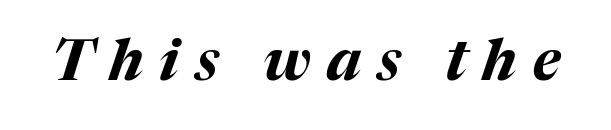
Q: Is the text bold? A: Yes.
Q: Is the text italic (slanted)? A: Yes, it leans right by about 17 degrees.
Q: Is the text underlined? A: No.
Q: Is the spacing between letters normal or unusually wide? A: Unusually wide.
Q: Width (condensed, normal, or wide)? A: Normal.
Q: Stroke contrast? A: Medium.
Q: x-height? A: Medium.
Q: Monospaced? A: No.
